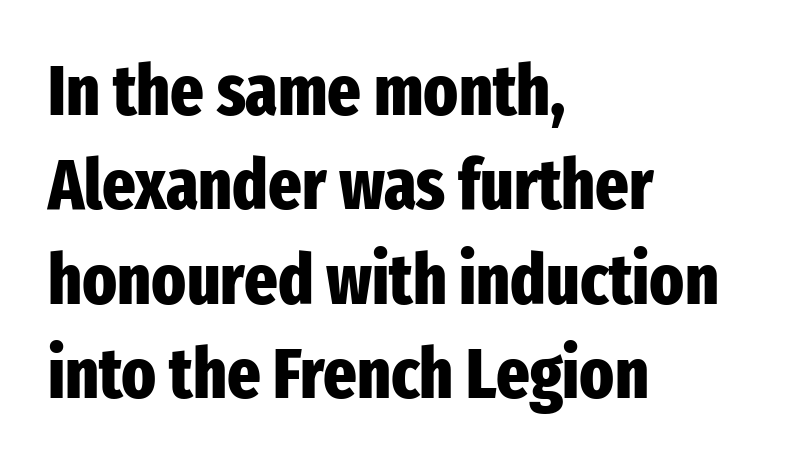
Tracking here is standard; glyphs follow each other at the usual distance. The area under the type is left untouched. The space between consecutive lines is moderate. Alignment: flush left. A dark, heavy texture on the line: the type is bold.
